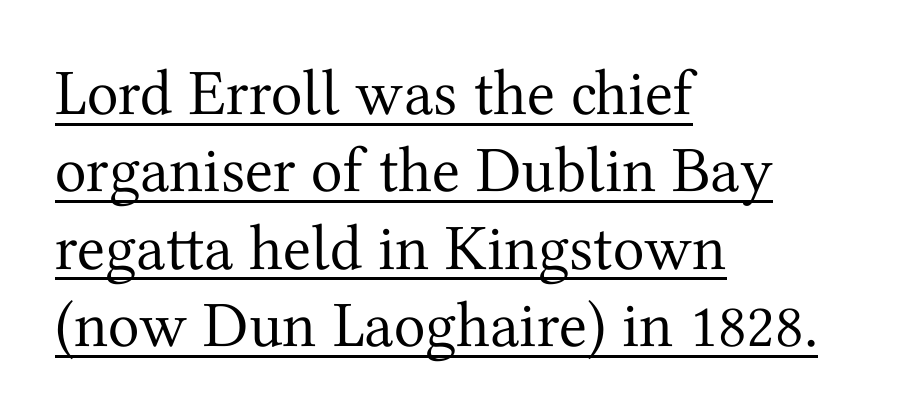
The passage shown is typed in a proportional face where columns would drift. The face used here is rendered with its standard letterfit. Ink coverage per letter is moderate at most. The axis of the letterforms is exactly vertical.
